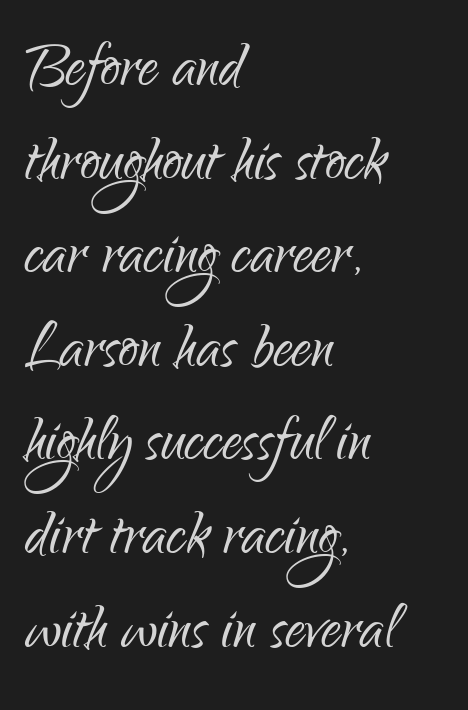
{"serif": "no", "bold": "no", "weight": "light", "width": "condensed", "stroke_contrast": "low", "x_height": "small", "monospaced": "no", "underline": "no", "align": "left", "line_spacing_ratio": 1.2, "letter_spacing": "normal", "letter_spacing_em": 0.0, "glyph_px": 78}
